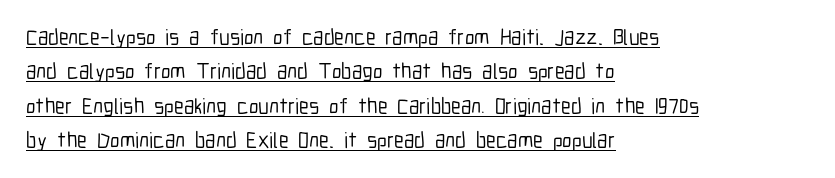
Q: Is the text italic (slanted)? A: No, it is upright.
Q: Is the text underlined? A: Yes.
Q: How is the paragraph aligned? A: Left-aligned.
Q: Is the spacing between letters normal or unusually wide? A: Normal.
Q: Is the spacing between lines tight, normal or loose? A: Normal.
